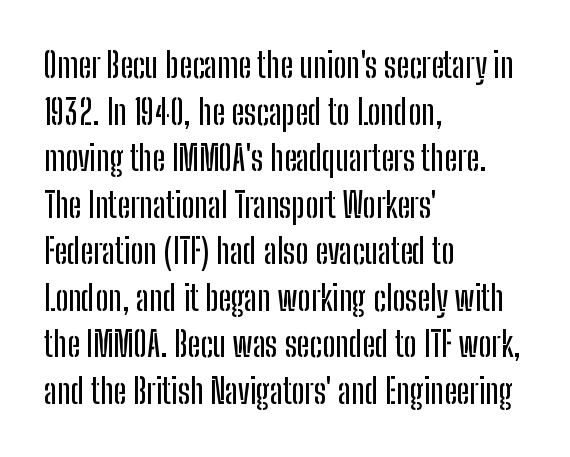
{"serif": "no", "italic": "no", "width": "condensed", "stroke_contrast": "low", "x_height": "medium", "monospaced": "no", "underline": "no", "align": "left", "line_spacing": "normal", "line_spacing_ratio": 1.37, "letter_spacing": "normal", "letter_spacing_em": 0.0, "glyph_px": 34}
